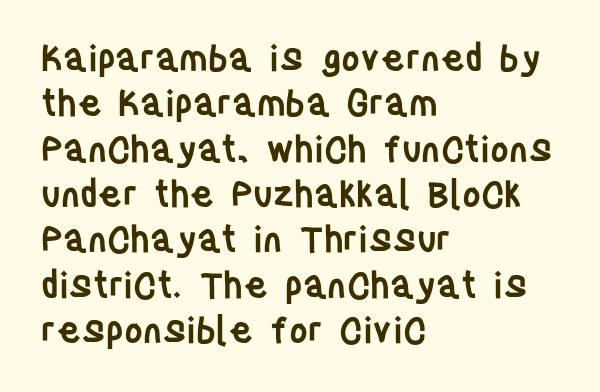
{"serif": "no", "italic": "no", "bold": "semi", "weight": "semibold", "width": "condensed", "stroke_contrast": "low", "x_height": "large", "monospaced": "no", "underline": "no", "align": "left", "line_spacing": "normal", "line_spacing_ratio": 1.26, "letter_spacing": "normal", "letter_spacing_em": 0.0, "glyph_px": 36}
